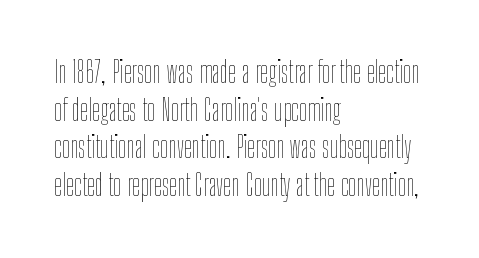
Q: Is the text bold? A: No.
Q: Is the text italic (slanted)? A: No, it is upright.
Q: Is the text underlined? A: No.
Q: How is the paragraph aligned? A: Left-aligned.
Q: Is the spacing between letters normal or unusually wide? A: Normal.
Q: Is the spacing between lines tight, normal or loose? A: Normal.
Q: Width (condensed, normal, or wide)? A: Condensed.
Q: Stroke contrast? A: Low.
Q: x-height? A: Medium.
Q: Monospaced? A: No.
